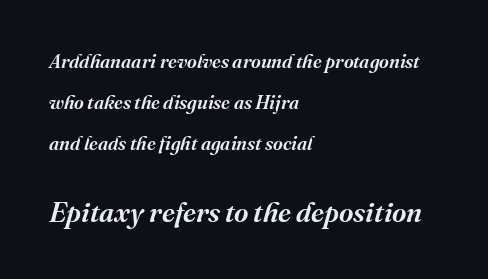
The image shows 28 px serif type, italic (leaning right); set left-aligned, loose line spacing (2.15x), normal letter spacing, not underlined; the second (bottom) block is 1.47x larger; medium stroke contrast and a medium x-height.
